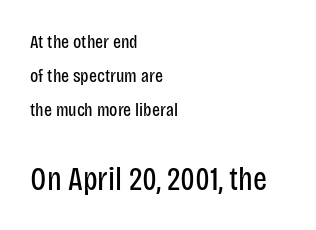
This reads as an unemphasized weight, regular at the heaviest. Whoever set this made the second block the dominant, larger element. Horizontally, the lines are justified to the leading edge only. Underline: absent. Observe the absence of serifs on each vertical stroke in this sample.
